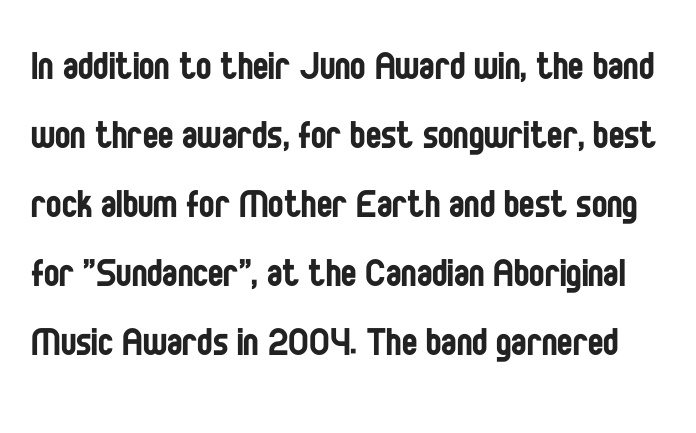
These lines were composed using upright roman letters. The type is set solid horizontally, with unmodified tracking. The designer went with a sans here, leaving each stem footless. Rule under the text: the space is simply empty. A light-to-regular cut is what we see here.
